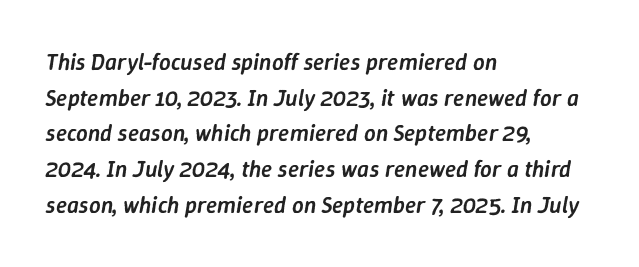
The image shows 23 px text type, italic (leaning right); set left-aligned, normal line spacing (1.55x), normal letter spacing, not underlined.
